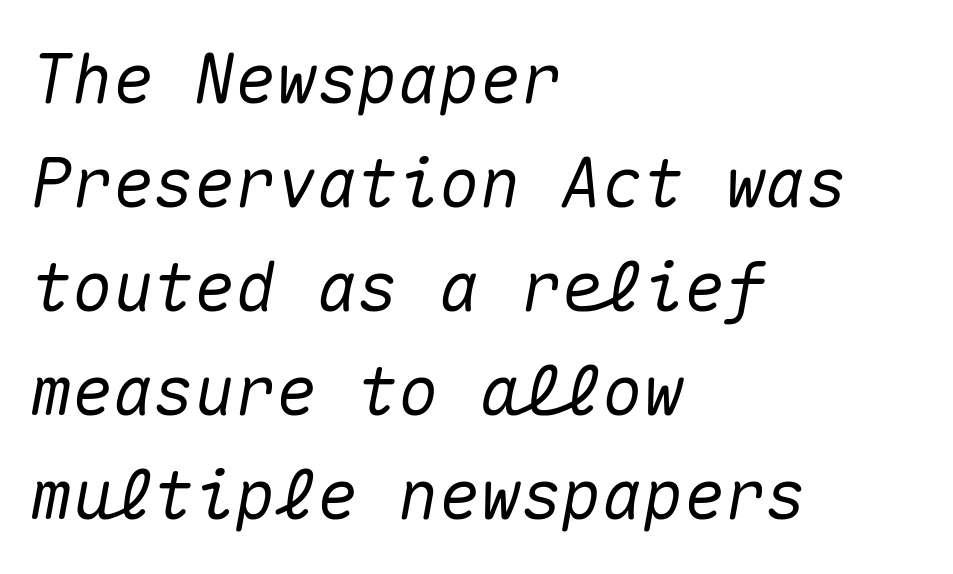
Q: Is the text italic (slanted)? A: Yes, it leans right by about 10 degrees.
Q: Is the text underlined? A: No.
Q: How is the paragraph aligned? A: Left-aligned.
Q: Is the spacing between letters normal or unusually wide? A: Normal.
Q: Is the spacing between lines tight, normal or loose? A: Normal.
Q: Width (condensed, normal, or wide)? A: Normal.
Q: Stroke contrast? A: Medium.
Q: x-height? A: Medium.
Q: Monospaced? A: Yes.
